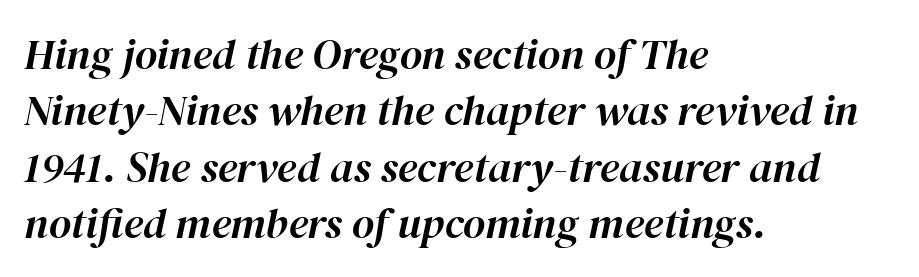
Q: Is the text italic (slanted)? A: Yes, it leans right by about 12 degrees.
Q: Is the text underlined? A: No.
Q: How is the paragraph aligned? A: Left-aligned.
Q: Is the spacing between letters normal or unusually wide? A: Normal.
Q: Is the spacing between lines tight, normal or loose? A: Normal.
Q: Width (condensed, normal, or wide)? A: Normal.
Q: Stroke contrast? A: High.
Q: x-height? A: Medium.
Q: Monospaced? A: No.
